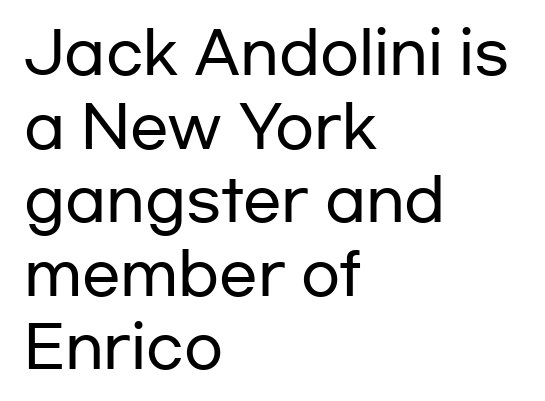
Decoration check: the copy has no underline. Does the type have serifs? No, each stem ends abruptly. These lines are set flush left with a ragged right edge. Spacing verdict: proportional, widths tailored to each character. Do the letters lean? They stand straight. Letter spacing: default.
